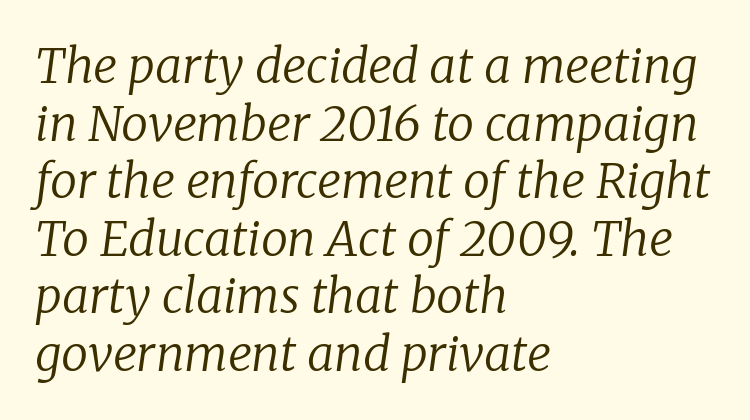
This sample uses a serif face. No chunkiness to these letters — they're not bold. Words float on clear page, feet unadorned. Which margin do the lines hug? The left one — the right edge is uneven. Every character sits at an angle, as italics do. Tracking value appears to be zero — textbook default spacing.
